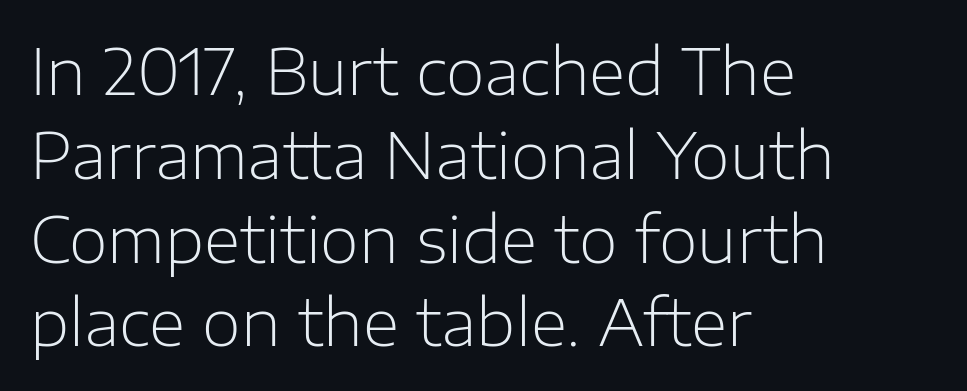
{"serif": "no", "italic": "no", "bold": "no", "weight": "light", "width": "normal", "stroke_contrast": "low", "x_height": "medium", "monospaced": "no", "underline": "no", "align": "left", "line_spacing": "normal", "line_spacing_ratio": 1.33, "letter_spacing": "normal", "letter_spacing_em": 0.0, "glyph_px": 63}
